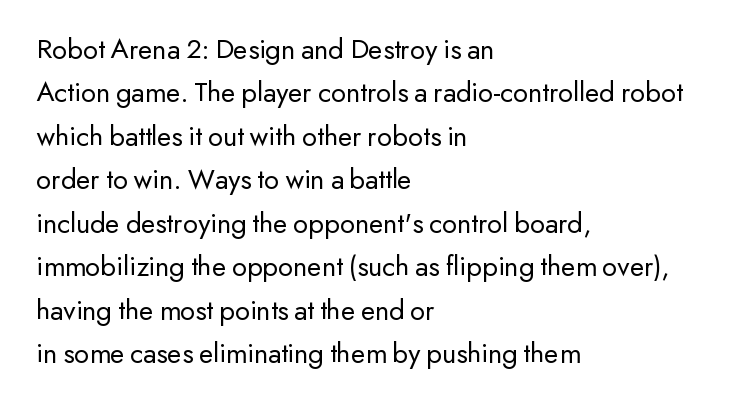
Q: Is the text bold? A: No.
Q: Is the text italic (slanted)? A: No, it is upright.
Q: Is the typeface a serif or a sans-serif typeface? A: Sans-serif.
Q: Is the text underlined? A: No.
Q: How is the paragraph aligned? A: Left-aligned.
Q: Is the spacing between letters normal or unusually wide? A: Normal.
Q: Is the spacing between lines tight, normal or loose? A: Normal.
Q: Width (condensed, normal, or wide)? A: Normal.
Q: Stroke contrast? A: Low.
Q: x-height? A: Small.
Q: Monospaced? A: No.
